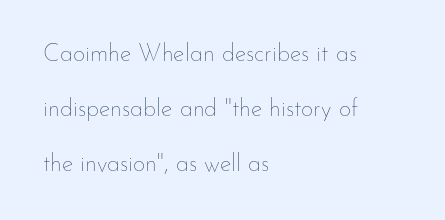
The image shows 24 px text type, upright; set left-aligned, loose line spacing (2.29x), normal letter spacing, not underlined.
